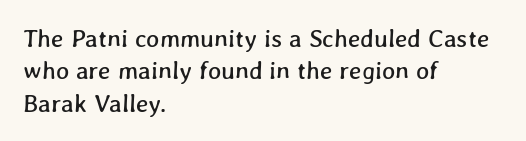
{"underline": "no", "align": "left", "line_spacing": "normal", "line_spacing_ratio": 1.3, "letter_spacing": "normal", "letter_spacing_em": 0.0, "glyph_px": 25}
